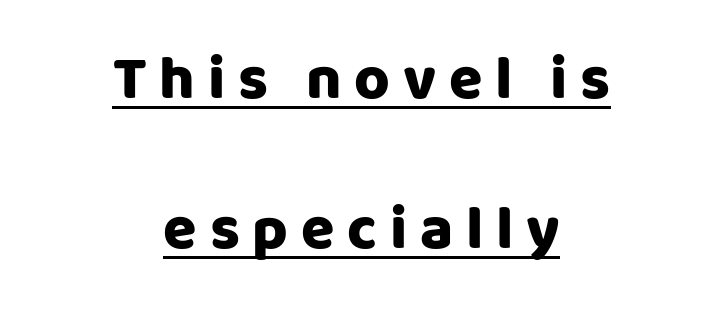
Q: Is the text bold? A: Yes.
Q: Is the text italic (slanted)? A: No, it is upright.
Q: Is the typeface a serif or a sans-serif typeface? A: Sans-serif.
Q: Is the text underlined? A: Yes.
Q: How is the paragraph aligned? A: Centered.
Q: Is the spacing between letters normal or unusually wide? A: Unusually wide.
Q: Is the spacing between lines tight, normal or loose? A: Loose.
Q: Width (condensed, normal, or wide)? A: Normal.
Q: Stroke contrast? A: Low.
Q: x-height? A: Large.
Q: Monospaced? A: No.
